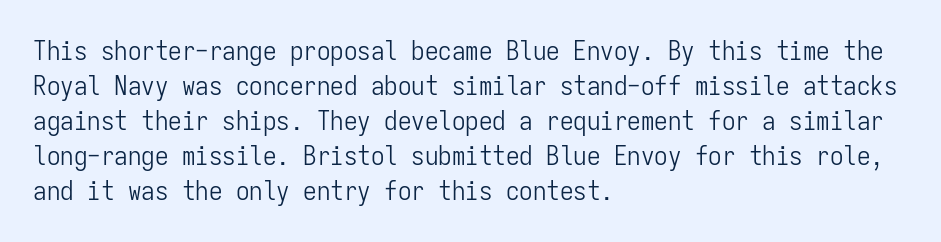
Style check: upright. Plain, unruled lines of type. The paragraph has a hard left edge and a soft right edge. This rendering leaves character spacing at its baseline value. A typesetter would call this leading conventional body-copy spacing. These glyphs show unthickened strokes, regular width or finer.
